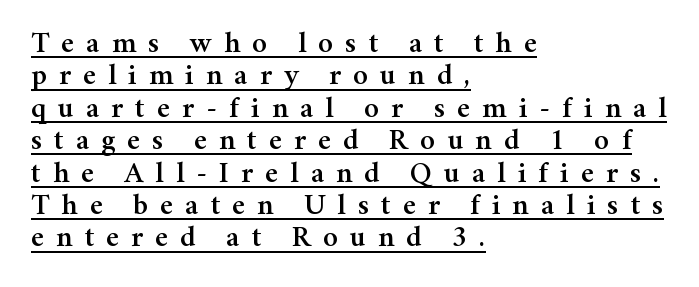
The typeface chosen for these lines features serifs. The passage shown is underscored from start to finish. The horizontal fit of the characters is loose and conspicuously gappy. This block would grow much taller if given ordinary leading; it's compressed now. Each letter keeps its own natural width here, so spacing adapts to shape. Every stem runs plumb, perpendicular to the baseline.
